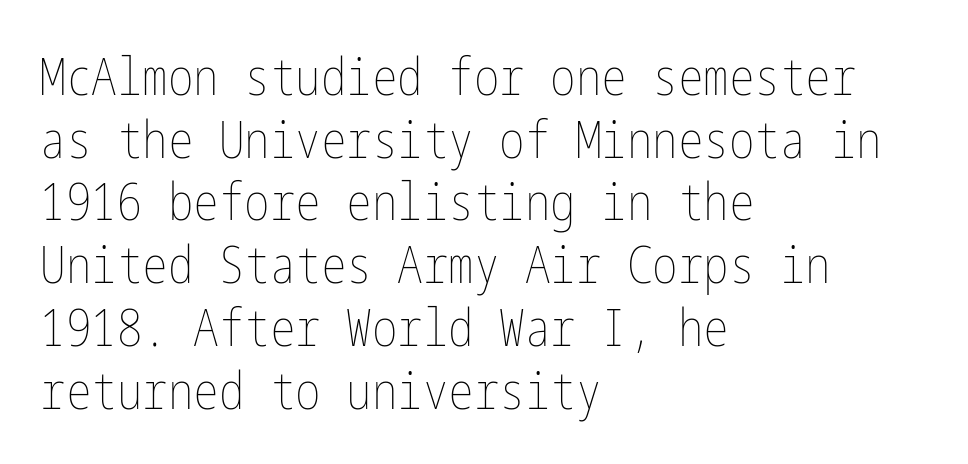
The image shows 51 px thin, condensed type, upright; set left-aligned, line spacing 1.23x, normal letter spacing, not underlined; low stroke contrast and a medium x-height.
